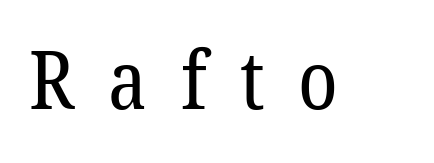
The image shows 80 px regular-weight serif type, upright; set unusually wide letter spacing (+0.42 em), not underlined; low stroke contrast and a medium x-height.
